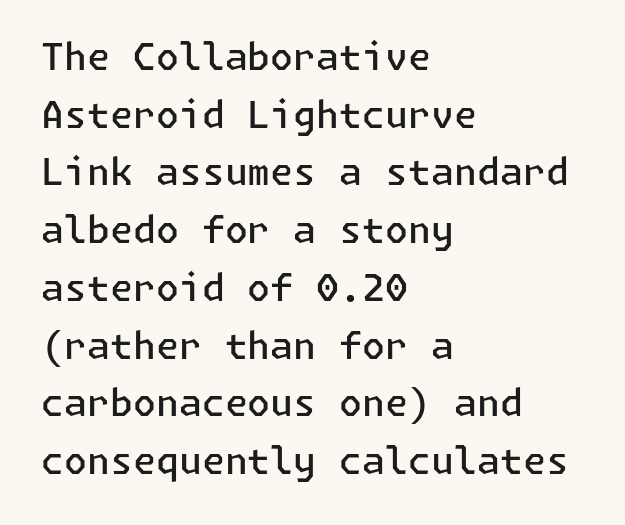
The image shows 37 px semibold sans-serif type, upright; set left-aligned, normal line spacing (1.56x), normal letter spacing, not underlined; low stroke contrast and a medium x-height.
